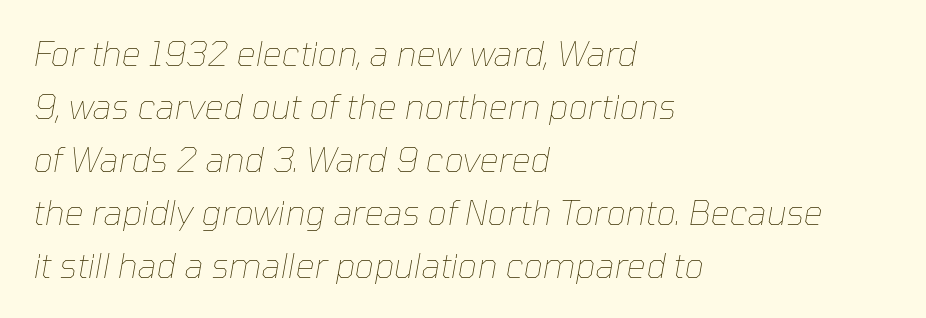
{"italic": "yes", "lean": "right", "slant_degrees": 10, "bold": "no", "weight": "thin", "width": "normal", "stroke_contrast": "low", "x_height": "medium", "monospaced": "no", "underline": "no", "align": "left", "line_spacing": "normal", "line_spacing_ratio": 1.56, "letter_spacing": "normal", "letter_spacing_em": 0.0, "glyph_px": 34}
